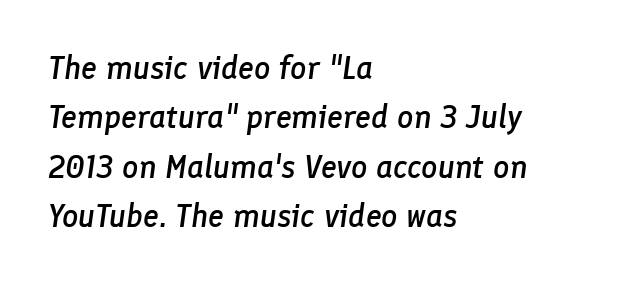
Q: Is the text bold? A: Semi-bold.
Q: Is the text italic (slanted)? A: Yes, it leans right by about 8 degrees.
Q: Is the text underlined? A: No.
Q: How is the paragraph aligned? A: Left-aligned.
Q: Is the spacing between letters normal or unusually wide? A: Normal.
Q: Is the spacing between lines tight, normal or loose? A: Normal.
Q: Width (condensed, normal, or wide)? A: Normal.
Q: Stroke contrast? A: Low.
Q: x-height? A: Medium.
Q: Monospaced? A: No.
